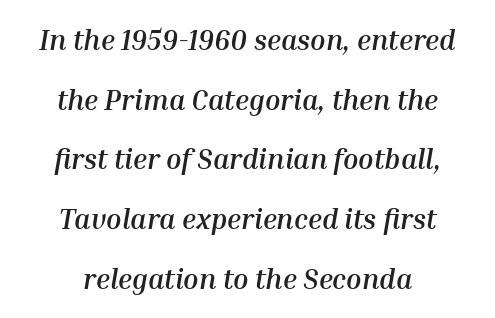
Q: Is the text bold? A: Yes.
Q: Is the text italic (slanted)? A: Yes, it leans right by about 10 degrees.
Q: Is the text underlined? A: No.
Q: How is the paragraph aligned? A: Centered.
Q: Is the spacing between letters normal or unusually wide? A: Normal.
Q: Is the spacing between lines tight, normal or loose? A: Loose.
Q: Width (condensed, normal, or wide)? A: Normal.
Q: Stroke contrast? A: Medium.
Q: x-height? A: Medium.
Q: Monospaced? A: No.
